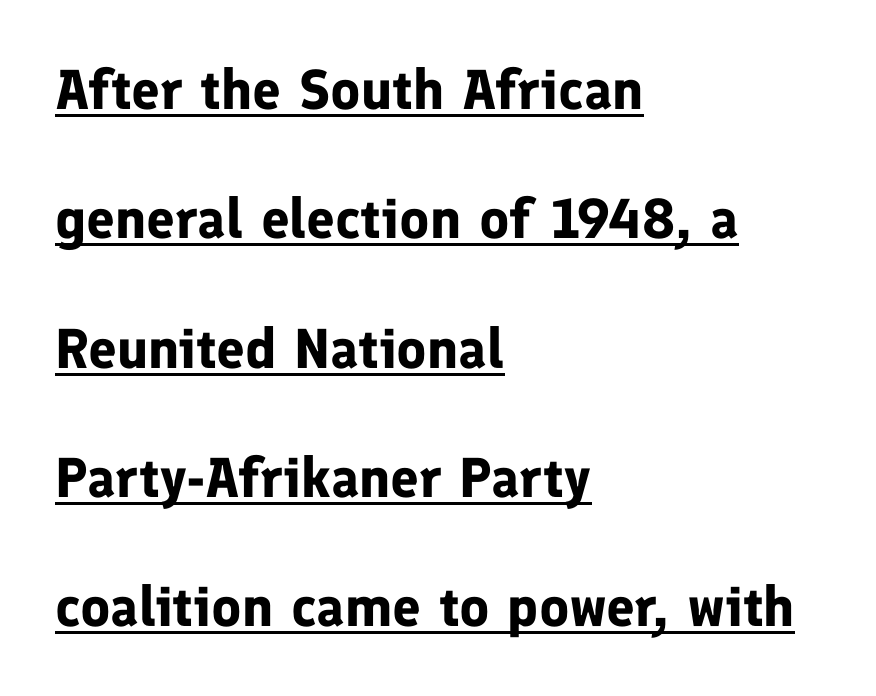
{"serif": "no", "italic": "no", "bold": "yes", "weight": "bold", "width": "normal", "stroke_contrast": "low", "x_height": "medium", "monospaced": "no", "underline": "yes", "align": "left", "line_spacing": "loose", "line_spacing_ratio": 2.31, "letter_spacing": "normal", "letter_spacing_em": 0.0, "glyph_px": 56}
